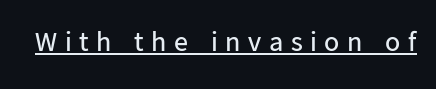
The image shows 28 px regular-weight sans-serif type, upright; set unusually wide letter spacing (+0.27 em), underlined; low stroke contrast and a medium x-height.
